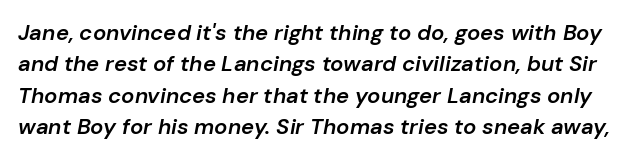
The image shows 22 px text type, italic (leaning right); set normal line spacing (1.43x), normal letter spacing, not underlined.
